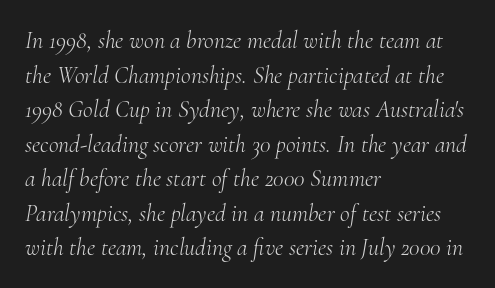
{"italic": "yes", "lean": "right", "slant_degrees": 10, "bold": "no", "underline": "no", "align": "left", "line_spacing": "normal", "line_spacing_ratio": 1.44, "letter_spacing": "normal", "letter_spacing_em": 0.0, "glyph_px": 24}
